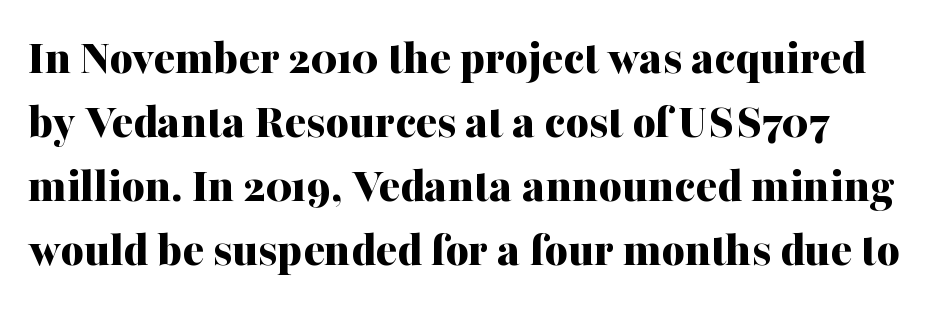
Looks like regular typesetting: each glyph gets only the width it needs. Posture: vertical. The font family rendered here belongs to the serif group. Each row of text sits above clean, open space. Caption: standard tracking, unaltered.
